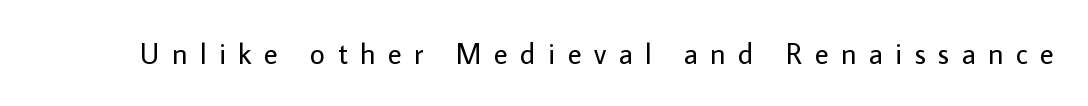
Q: Is the text bold? A: No.
Q: Is the text italic (slanted)? A: No, it is upright.
Q: Is the typeface a serif or a sans-serif typeface? A: Sans-serif.
Q: Is the text underlined? A: No.
Q: Is the spacing between letters normal or unusually wide? A: Unusually wide.
Q: Width (condensed, normal, or wide)? A: Normal.
Q: Stroke contrast? A: Low.
Q: x-height? A: Medium.
Q: Monospaced? A: No.
